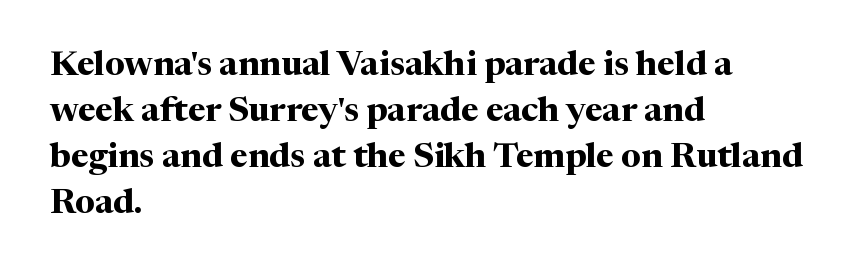
The vertical gap from one line to the next is medium. The lettering stays uniformly vertical, giving the passage a roman look. Compared with typical body copy, the letter spacing here is the same. Does the weight exceed regular? Yes, all the way to bold. Each letter keeps its own natural width here, so spacing adapts to shape.
